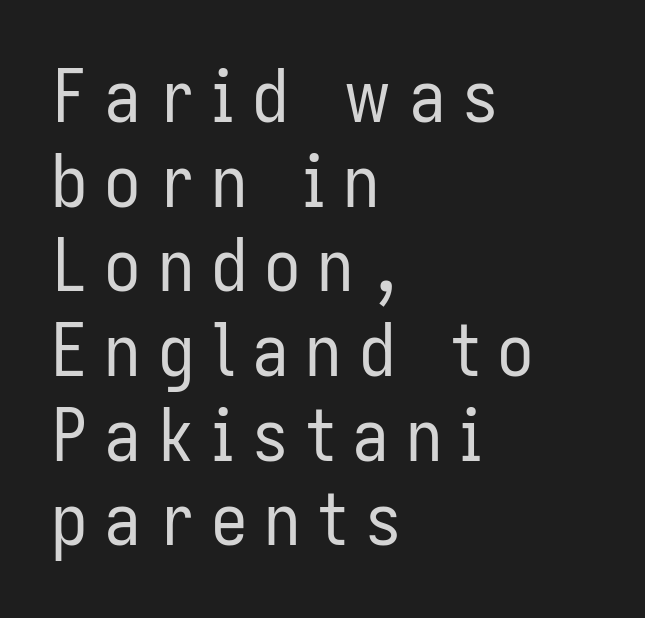
The image shows 73 px regular-weight, condensed sans-serif type, upright; set left-aligned, line spacing 1.16x, unusually wide letter spacing (+0.23 em), not underlined; low stroke contrast and a medium x-height.
